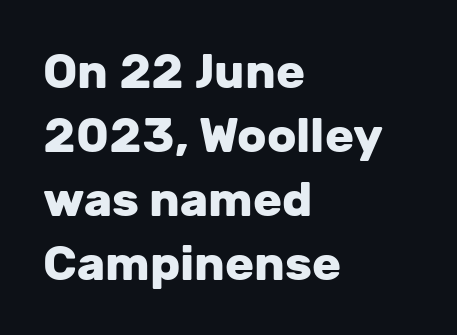
The image shows 48 px heavy sans-serif type, upright; set left-aligned, normal line spacing (1.33x), normal letter spacing, not underlined; low stroke contrast and a medium x-height.
